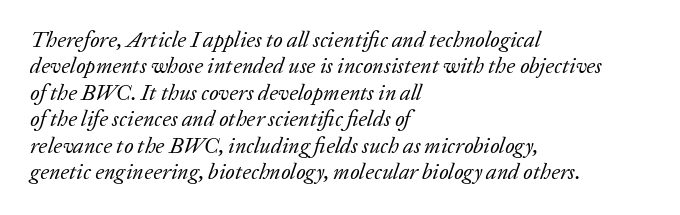
The image shows 22 px text type, italic (leaning right); set left-aligned, line spacing 1.2x, normal letter spacing, not underlined.
